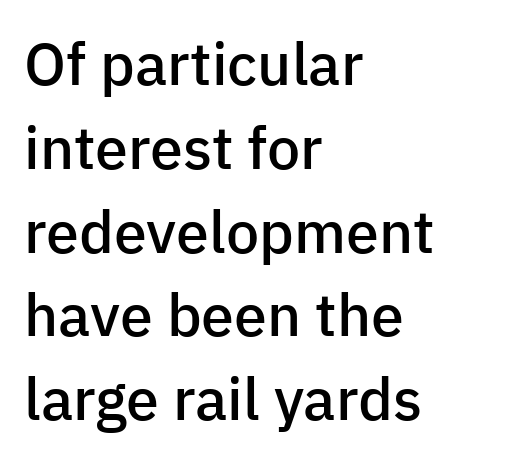
Q: Is the text bold? A: Semi-bold.
Q: Is the text italic (slanted)? A: No, it is upright.
Q: Is the typeface a serif or a sans-serif typeface? A: Sans-serif.
Q: Is the text underlined? A: No.
Q: How is the paragraph aligned? A: Left-aligned.
Q: Is the spacing between letters normal or unusually wide? A: Normal.
Q: Is the spacing between lines tight, normal or loose? A: Normal.
Q: Width (condensed, normal, or wide)? A: Normal.
Q: Stroke contrast? A: Low.
Q: x-height? A: Medium.
Q: Monospaced? A: No.
